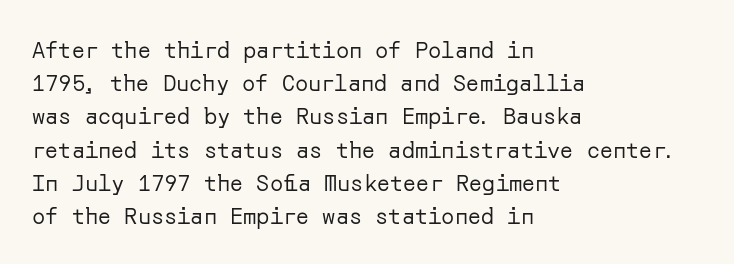
Q: Is the text bold? A: No.
Q: Is the text italic (slanted)? A: No, it is upright.
Q: Is the text underlined? A: No.
Q: How is the paragraph aligned? A: Left-aligned.
Q: Is the spacing between letters normal or unusually wide? A: Normal.
Q: Is the spacing between lines tight, normal or loose? A: Normal.
